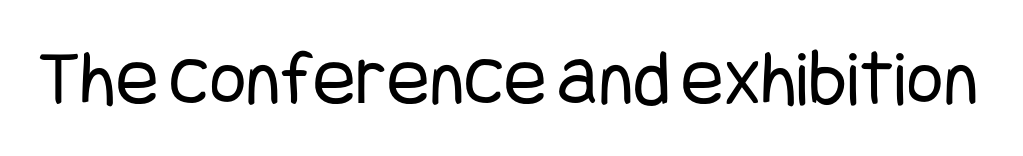
The image shows 80 px regular-weight, condensed sans-serif type, upright; set normal letter spacing, not underlined; low stroke contrast and a large x-height.
